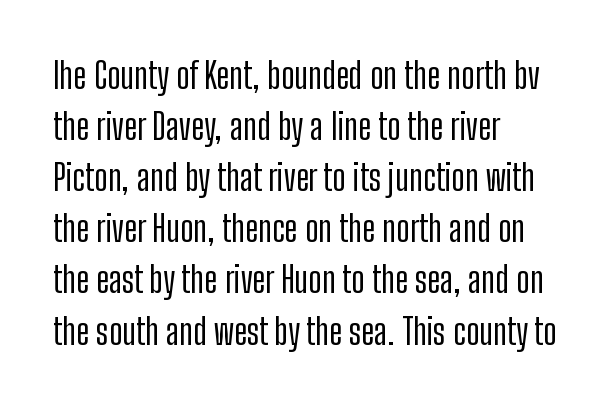
A typesetter would label this face a sans. Each new line begins a customary step beneath the previous one. The zone under the glyphs is completely vacant. Is the block centered? No — it sits flush against the left margin. Looks like regular typesetting: each glyph gets only the width it needs.
